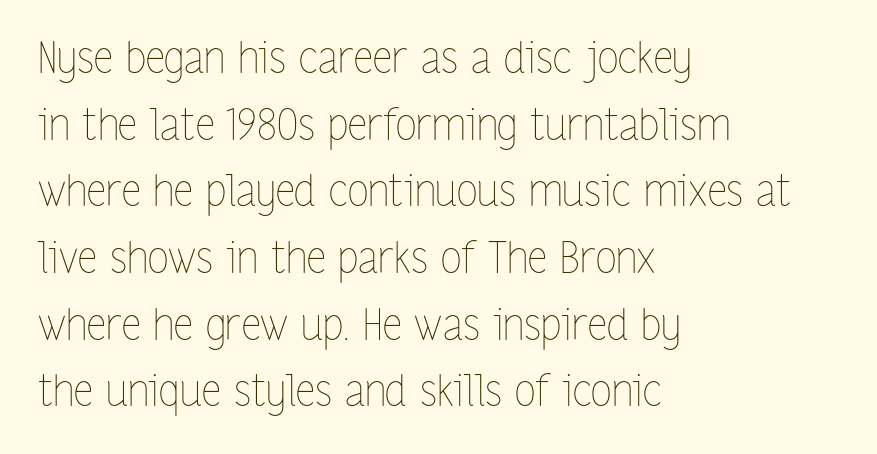
Q: Is the text bold? A: No.
Q: Is the text italic (slanted)? A: No, it is upright.
Q: Is the text underlined? A: No.
Q: How is the paragraph aligned? A: Left-aligned.
Q: Is the spacing between letters normal or unusually wide? A: Normal.
Q: Is the spacing between lines tight, normal or loose? A: Normal.
Q: Width (condensed, normal, or wide)? A: Condensed.
Q: Stroke contrast? A: Low.
Q: x-height? A: Medium.
Q: Monospaced? A: No.
